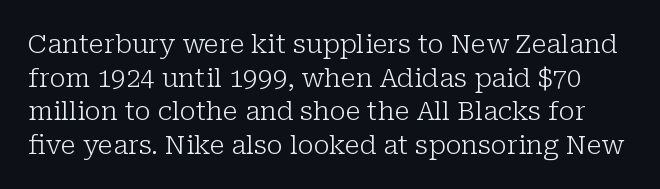
Q: Is the text bold? A: No.
Q: Is the text italic (slanted)? A: No, it is upright.
Q: Is the text underlined? A: No.
Q: Is the spacing between letters normal or unusually wide? A: Normal.
Q: Is the spacing between lines tight, normal or loose? A: Normal.
